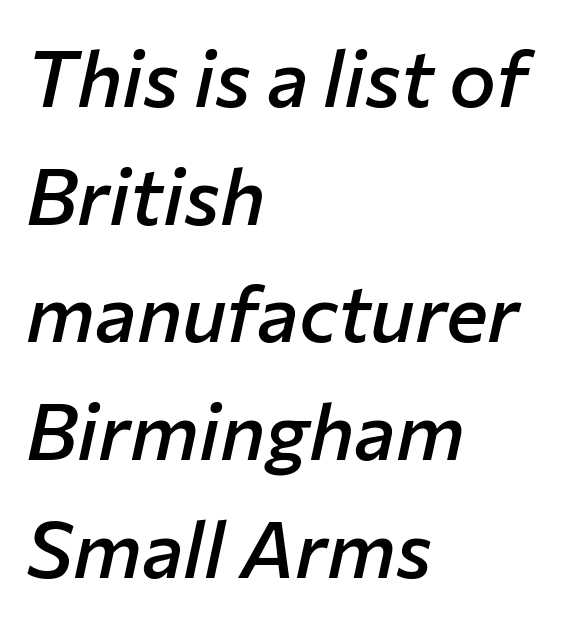
The image shows 79 px semibold type, italic (leaning right); set left-aligned, normal line spacing (1.49x), normal letter spacing, not underlined; low stroke contrast and a medium x-height.
